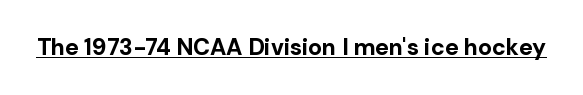
The image shows 23 px bold type, upright; set normal letter spacing, underlined.
